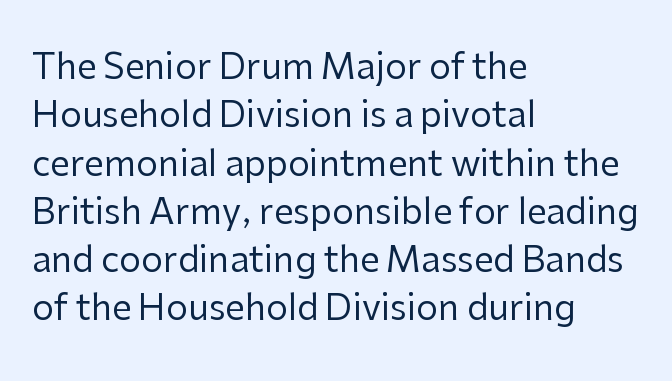
The image shows 35 px regular-weight sans-serif type, upright; set left-aligned, normal line spacing (1.38x), normal letter spacing, not underlined; low stroke contrast and a medium x-height.
